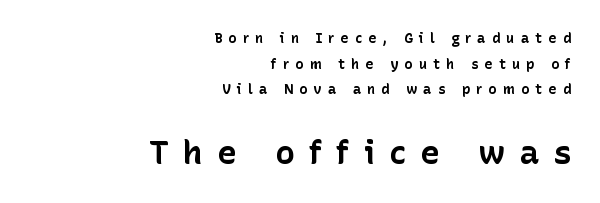
The letters are spread apart with noticeably loose tracking. Visually the block forms a straight wall on the right and a jagged coastline on the left. The characters display no serif detailing; their extremities are plain. Does the bottom block carry the larger type? Yes, it does. Check the space under the baseline: it is left empty.
